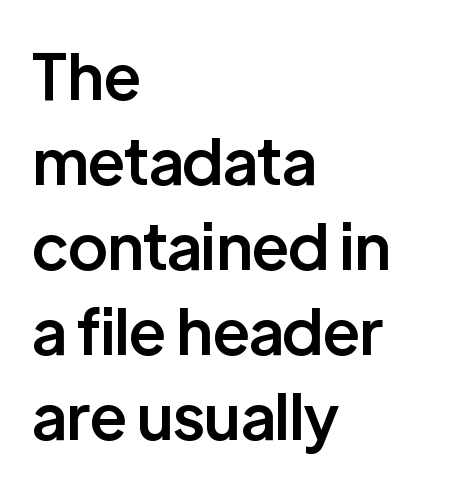
{"serif": "no", "italic": "no", "bold": "semi", "weight": "semibold", "width": "normal", "stroke_contrast": "low", "x_height": "medium", "monospaced": "no", "underline": "no", "align": "left", "line_spacing": "normal", "line_spacing_ratio": 1.35, "letter_spacing": "normal", "letter_spacing_em": 0.0, "glyph_px": 63}
